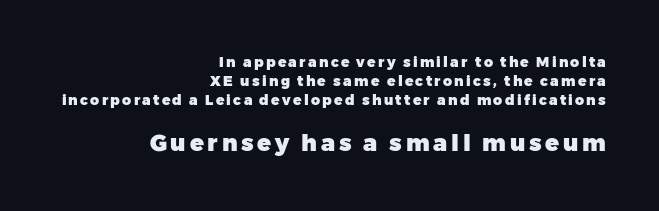
Reading down the column, the eye jumps a familiar distance to each next line. When letters stand straight like this, we call the style roman or upright. The lines in this sample share a right terminus and differ only in where they begin. The words here are not underlined. Larger block? The one below; the one above is distinctly smaller. Compared with an ordinary text face, these strokes are far heavier — a full bold.
